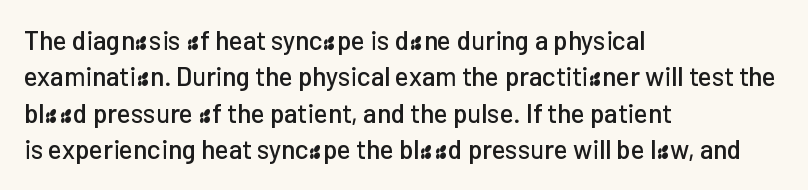
Each line starts at the same left margin while the right side varies. There is no visible air inserted between adjacent glyphs. Baseline-to-baseline distance is the conventional proportion of letter height. No italicization has been applied; the sample stays upright.
